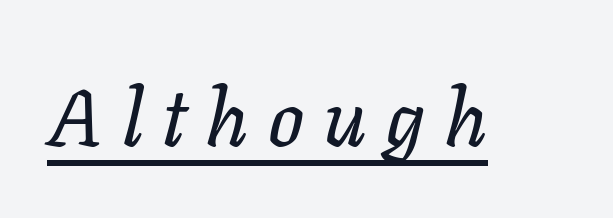
{"italic": "yes", "lean": "right", "slant_degrees": 11, "width": "normal", "stroke_contrast": "low", "x_height": "medium", "monospaced": "no", "underline": "yes", "letter_spacing": "wide", "letter_spacing_em": 0.24, "glyph_px": 79}
